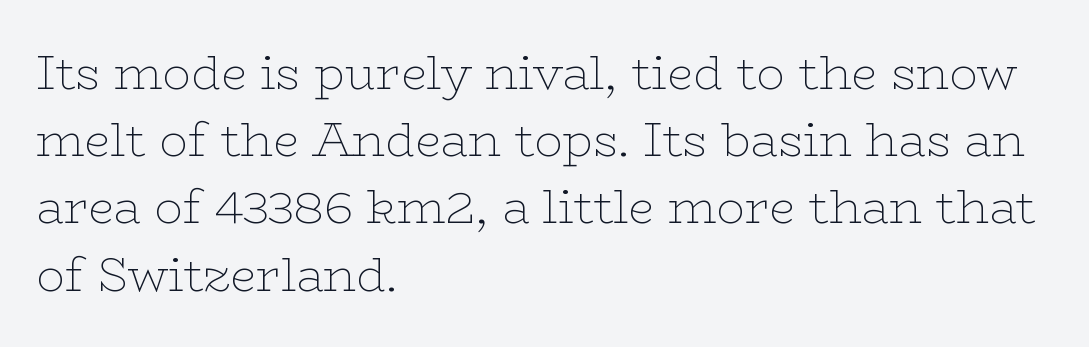
The image shows 47 px thin, wide serif type, upright; set left-aligned, normal line spacing (1.43x), normal letter spacing, not underlined; low stroke contrast and a medium x-height.
